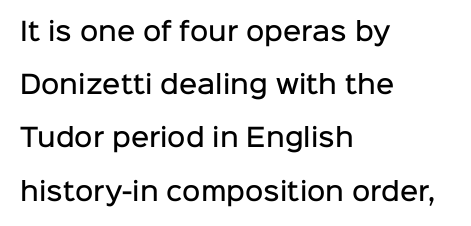
The image shows 25 px text type, upright; set left-aligned, loose line spacing (2.13x), normal letter spacing, not underlined.
